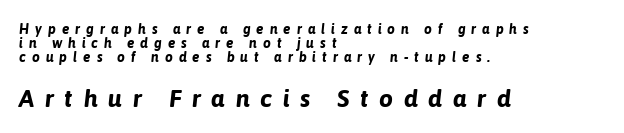
Q: Is the text bold? A: Yes.
Q: Is the text italic (slanted)? A: Yes, it leans right by about 6 degrees.
Q: Is the text underlined? A: No.
Q: How is the paragraph aligned? A: Left-aligned.
Q: Is the spacing between letters normal or unusually wide? A: Unusually wide.
Q: Is the spacing between lines tight, normal or loose? A: Tight.
Q: Which block of text is set in a larger size, the first (top) or the second (bottom)? A: The second (bottom) one.
